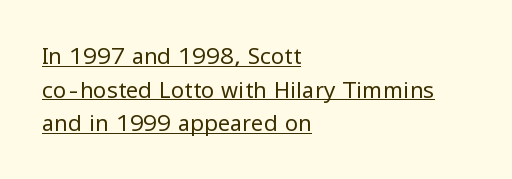
Q: Is the text bold? A: No.
Q: Is the text italic (slanted)? A: No, it is upright.
Q: Is the text underlined? A: Yes.
Q: How is the paragraph aligned? A: Left-aligned.
Q: Is the spacing between letters normal or unusually wide? A: Normal.
Q: Is the spacing between lines tight, normal or loose? A: Normal.
